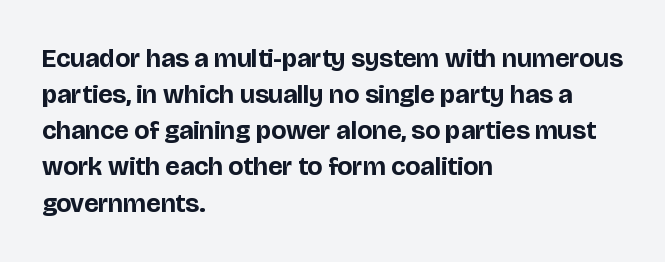
The image shows 26 px bold type, upright; set left-aligned, normal line spacing (1.39x), normal letter spacing, not underlined.
